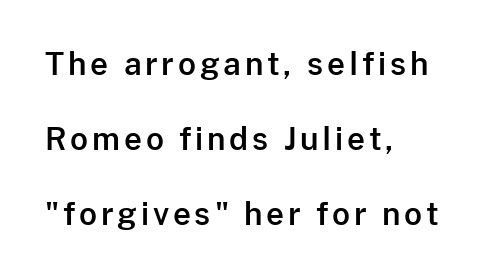
The image shows 31 px sans-serif type, upright; set left-aligned, loose line spacing (2.42x), not underlined; low stroke contrast and a medium x-height.
